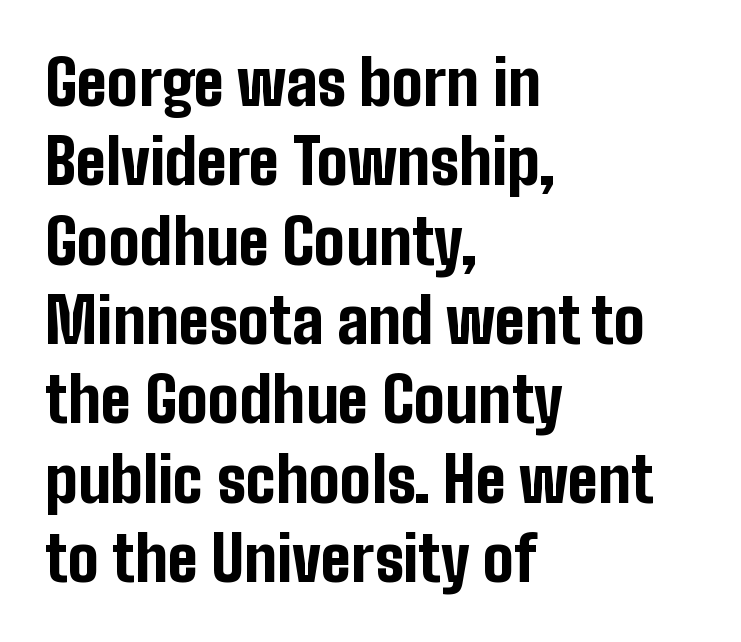
Q: Is the text bold? A: Yes.
Q: Is the text italic (slanted)? A: No, it is upright.
Q: Is the typeface a serif or a sans-serif typeface? A: Sans-serif.
Q: Is the text underlined? A: No.
Q: How is the paragraph aligned? A: Left-aligned.
Q: Is the spacing between letters normal or unusually wide? A: Normal.
Q: Is the spacing between lines tight, normal or loose? A: Normal.
Q: Width (condensed, normal, or wide)? A: Condensed.
Q: Stroke contrast? A: Low.
Q: x-height? A: Medium.
Q: Monospaced? A: No.
